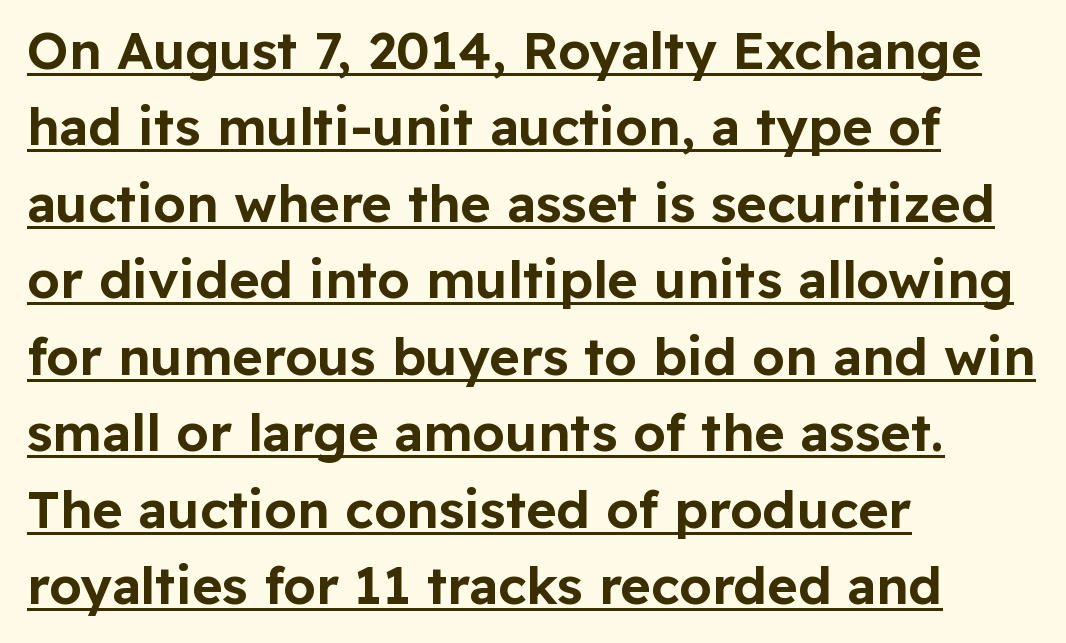
The image shows 52 px sans-serif type, upright; set left-aligned, normal line spacing (1.47x), normal letter spacing, underlined; low stroke contrast and a medium x-height.
